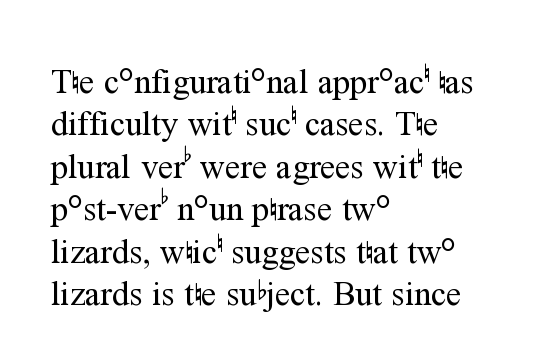
The image shows 34 px regular-weight serif type, upright; set left-aligned, normal line spacing (1.25x), normal letter spacing, not underlined; medium stroke contrast and a medium x-height.
